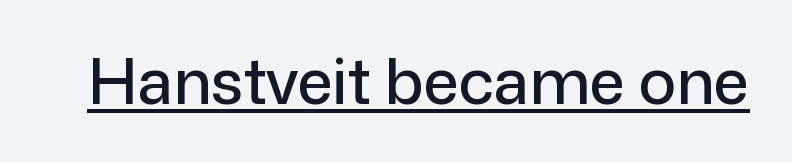
Q: Is the text italic (slanted)? A: No, it is upright.
Q: Is the typeface a serif or a sans-serif typeface? A: Sans-serif.
Q: Is the text underlined? A: Yes.
Q: Is the spacing between letters normal or unusually wide? A: Normal.
Q: Width (condensed, normal, or wide)? A: Normal.
Q: Stroke contrast? A: Low.
Q: x-height? A: Medium.
Q: Monospaced? A: No.
